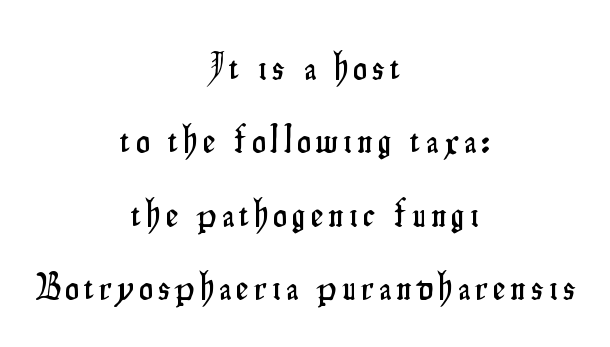
{"serif": "no", "italic": "no", "width": "condensed", "stroke_contrast": "low", "x_height": "small", "monospaced": "no", "underline": "no", "align": "center", "line_spacing_ratio": 1.88, "glyph_px": 39}
